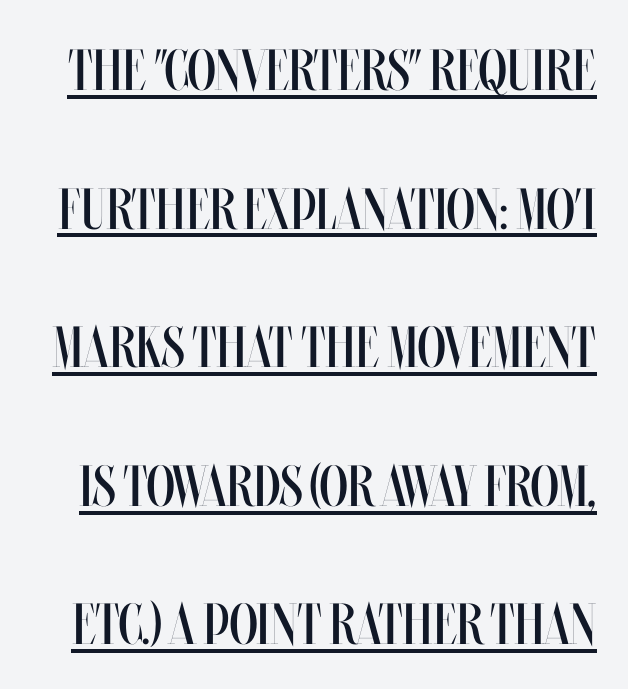
The image shows 58 px regular-weight, condensed type, upright; set loose line spacing (2.39x), normal letter spacing, underlined; medium stroke contrast and a large x-height.
